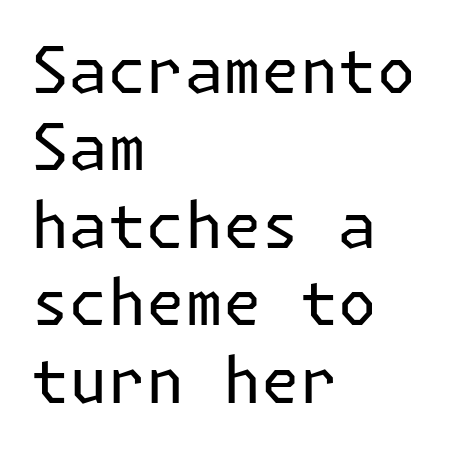
Q: Is the text bold? A: No.
Q: Is the text italic (slanted)? A: No, it is upright.
Q: Is the typeface a serif or a sans-serif typeface? A: Sans-serif.
Q: Is the text underlined? A: No.
Q: How is the paragraph aligned? A: Left-aligned.
Q: Is the spacing between letters normal or unusually wide? A: Normal.
Q: Width (condensed, normal, or wide)? A: Normal.
Q: Stroke contrast? A: Low.
Q: x-height? A: Medium.
